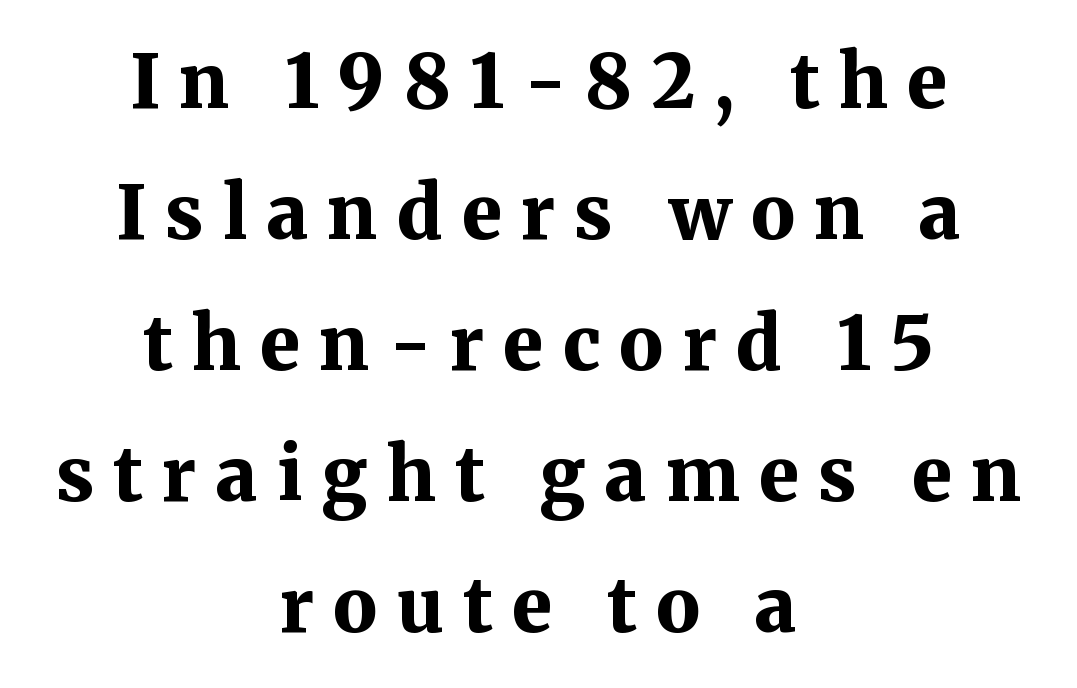
{"serif": "yes", "italic": "no", "bold": "yes", "weight": "bold", "width": "normal", "stroke_contrast": "medium", "x_height": "medium", "monospaced": "no", "underline": "no", "align": "center", "line_spacing_ratio": 1.77, "letter_spacing": "wide", "letter_spacing_em": 0.26, "glyph_px": 74}
